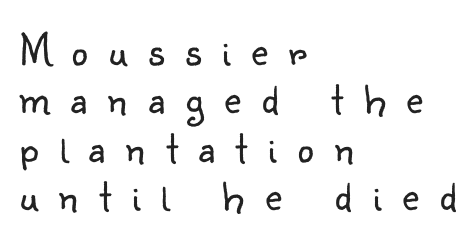
{"serif": "no", "italic": "no", "bold": "no", "weight": "light", "width": "normal", "stroke_contrast": "low", "x_height": "small", "monospaced": "no", "underline": "no", "align": "left", "line_spacing": "tight", "line_spacing_ratio": 1.05, "letter_spacing": "wide", "letter_spacing_em": 0.45, "glyph_px": 46}
